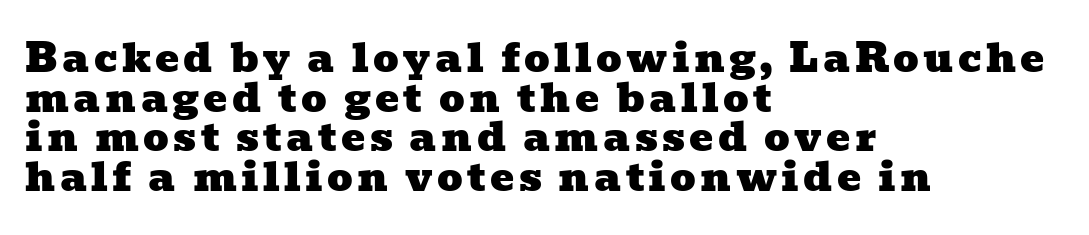
{"serif": "yes", "width": "wide", "stroke_contrast": "low", "x_height": "medium", "monospaced": "no", "underline": "no", "align": "left", "line_spacing": "tight", "line_spacing_ratio": 0.99, "glyph_px": 40}
